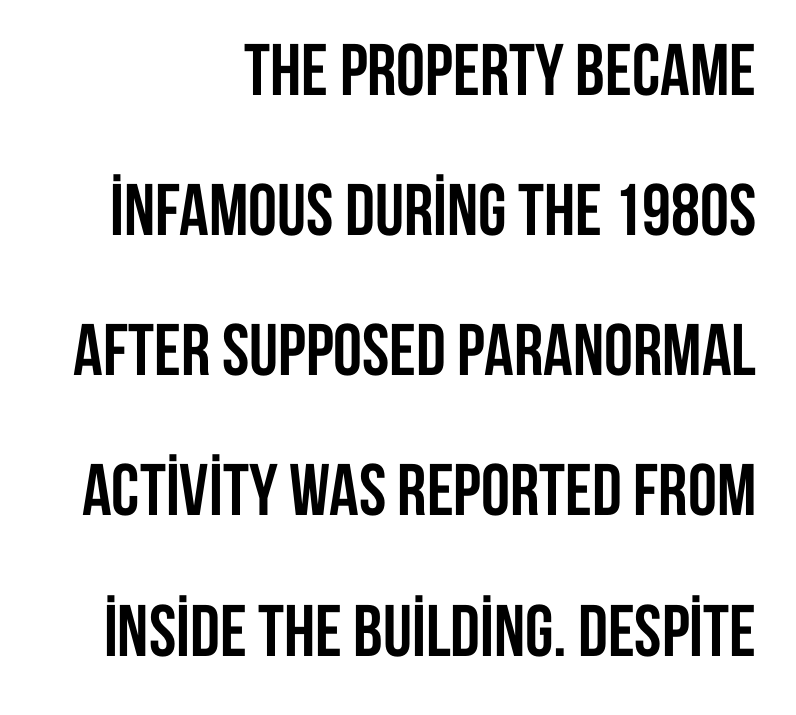
Q: Is the text bold? A: Yes.
Q: Is the text italic (slanted)? A: No, it is upright.
Q: Is the typeface a serif or a sans-serif typeface? A: Sans-serif.
Q: Is the text underlined? A: No.
Q: How is the paragraph aligned? A: Right-aligned.
Q: Is the spacing between letters normal or unusually wide? A: Normal.
Q: Is the spacing between lines tight, normal or loose? A: Loose.
Q: Width (condensed, normal, or wide)? A: Condensed.
Q: Stroke contrast? A: Low.
Q: x-height? A: Large.
Q: Monospaced? A: No.
